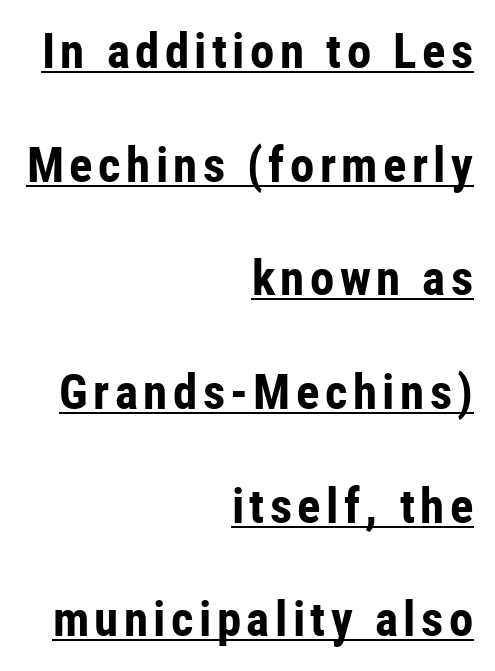
Tall strokes in this sample are plumb rather than angled. If you drew a ruler down the right edge, every line would touch it. A typesetter would call this proportional, since set widths differ per character. The glyphs are accompanied by a horizontal stroke just below them.
